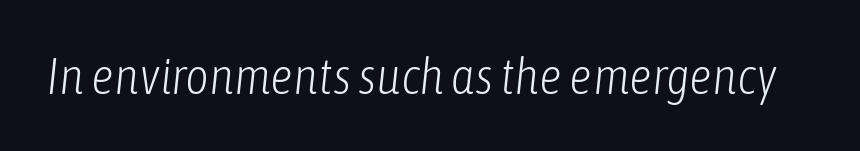
The image shows 51 px light, condensed type, italic (leaning right); set normal letter spacing, not underlined; low stroke contrast and a medium x-height.
